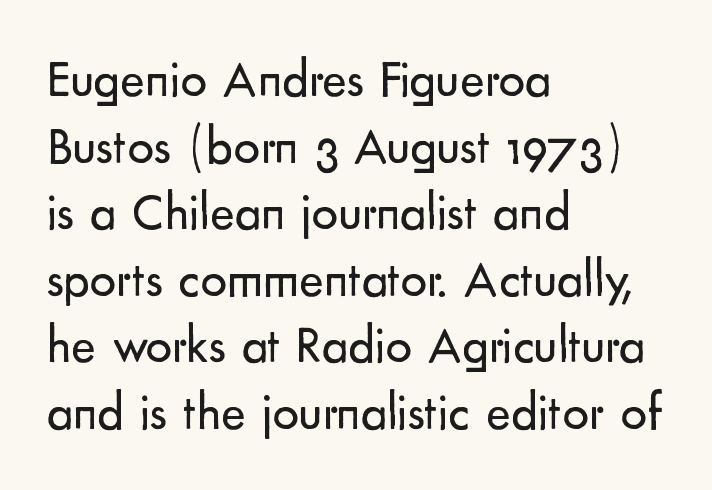
The image shows 52 px regular-weight sans-serif type, upright; set left-aligned, normal line spacing (1.28x), normal letter spacing, not underlined; low stroke contrast and a small x-height.
